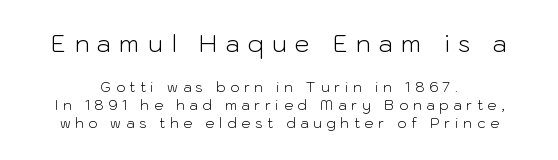
Q: Is the text bold? A: No.
Q: Is the text italic (slanted)? A: No, it is upright.
Q: Is the text underlined? A: No.
Q: Is the spacing between letters normal or unusually wide? A: Unusually wide.
Q: Is the spacing between lines tight, normal or loose? A: Normal.
Q: Which block of text is set in a larger size, the first (top) or the second (bottom)? A: The first (top) one.
